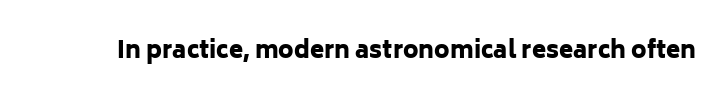
{"italic": "no", "bold": "yes", "underline": "no", "letter_spacing": "normal", "letter_spacing_em": 0.0, "glyph_px": 23}
